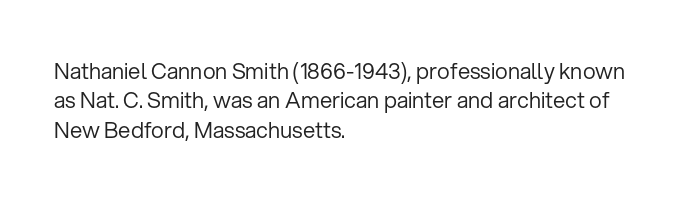
{"italic": "no", "bold": "no", "underline": "no", "align": "left", "line_spacing": "normal", "line_spacing_ratio": 1.33, "letter_spacing": "normal", "letter_spacing_em": 0.0, "glyph_px": 22}
